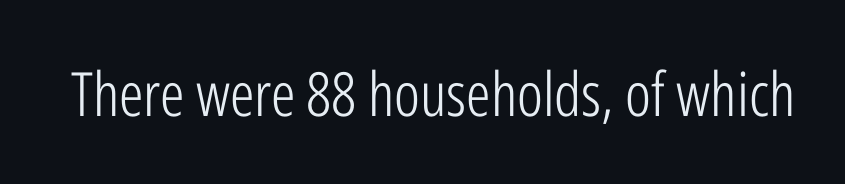
{"serif": "no", "italic": "no", "bold": "no", "weight": "light", "width": "condensed", "stroke_contrast": "low", "x_height": "medium", "monospaced": "no", "underline": "no", "letter_spacing": "normal", "letter_spacing_em": 0.0, "glyph_px": 61}
